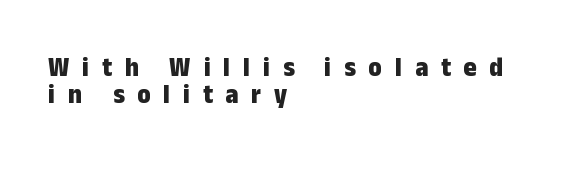
Inter-character spacing is expanded well beyond the font's built-in metrics. Upright lettering throughout. Emphasis by weight is at full strength: bold. This sample is left-justified, so line endings fall wherever the words run out.
